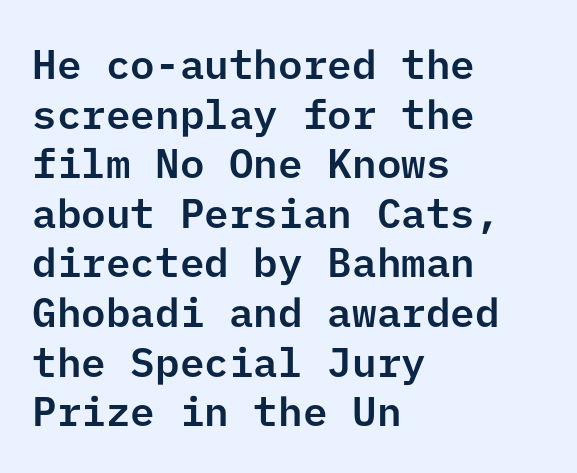
Caption: multi-line text, flush left, ragged right. Rendered with straight, roman letterforms. Characters follow at the spacing the type designer built in. Any mark beneath the type? The region is blank. Type style note: lacks serifs.
